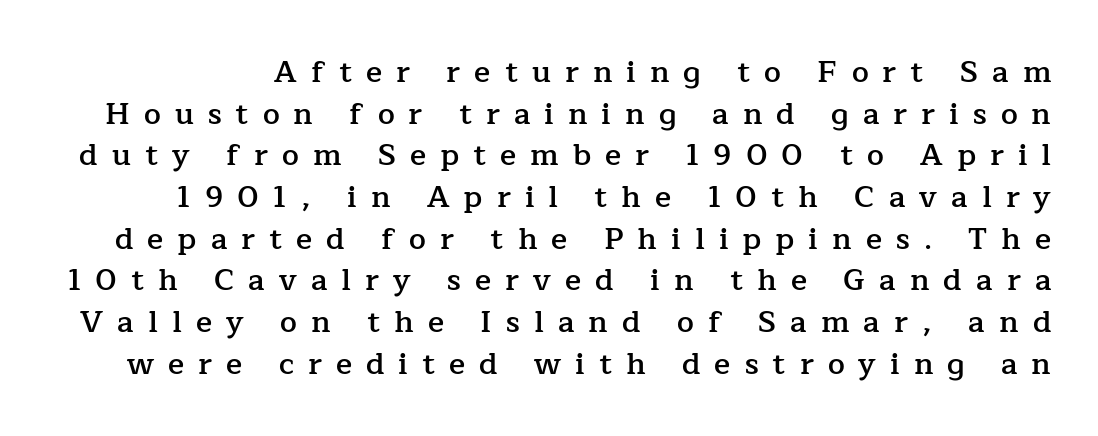
{"serif": "yes", "italic": "no", "bold": "semi", "weight": "semibold", "width": "normal", "stroke_contrast": "low", "x_height": "medium", "monospaced": "no", "underline": "no", "line_spacing": "normal", "line_spacing_ratio": 1.39, "letter_spacing": "wide", "letter_spacing_em": 0.47, "glyph_px": 30}
